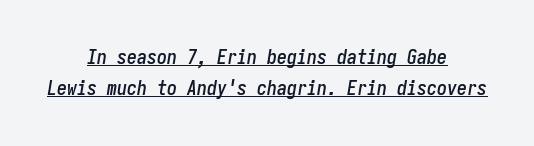
A rule runs beneath these lines of type. Teacher's note: observe the equal gaps on both sides — that is centered alignment. Reading down the column, the eye jumps a familiar distance to each next line. The axis of the letterforms is tilted away from vertical. There is no visible air inserted between adjacent glyphs.
